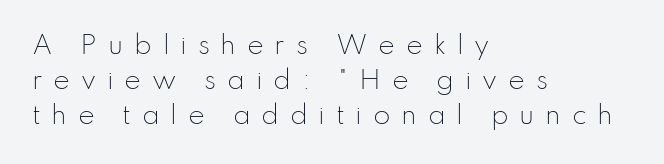
Q: Is the text bold? A: No.
Q: Is the text italic (slanted)? A: No, it is upright.
Q: Is the text underlined? A: No.
Q: How is the paragraph aligned? A: Left-aligned.
Q: Is the spacing between letters normal or unusually wide? A: Unusually wide.
Q: Is the spacing between lines tight, normal or loose? A: Normal.
